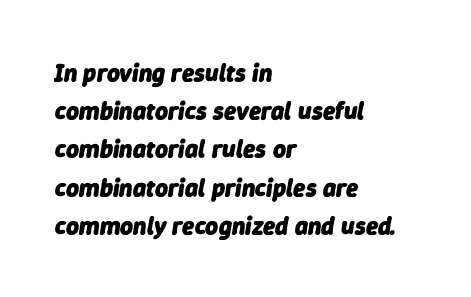
{"italic": "yes", "lean": "right", "slant_degrees": 9, "bold": "yes", "underline": "no", "align": "left", "line_spacing": "normal", "line_spacing_ratio": 1.53, "letter_spacing": "normal", "letter_spacing_em": 0.0, "glyph_px": 25}
